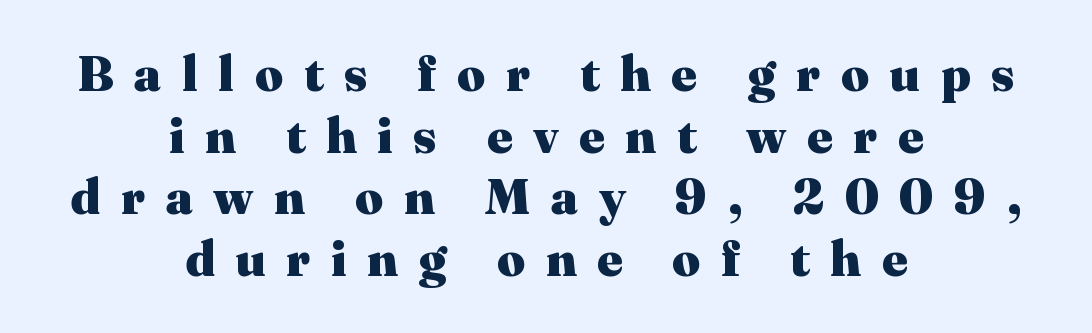
Q: Is the text bold? A: Yes.
Q: Is the text italic (slanted)? A: No, it is upright.
Q: Is the typeface a serif or a sans-serif typeface? A: Serif.
Q: Is the text underlined? A: No.
Q: How is the paragraph aligned? A: Centered.
Q: Is the spacing between letters normal or unusually wide? A: Unusually wide.
Q: Is the spacing between lines tight, normal or loose? A: Normal.
Q: Width (condensed, normal, or wide)? A: Normal.
Q: Stroke contrast? A: Medium.
Q: x-height? A: Medium.
Q: Monospaced? A: No.
